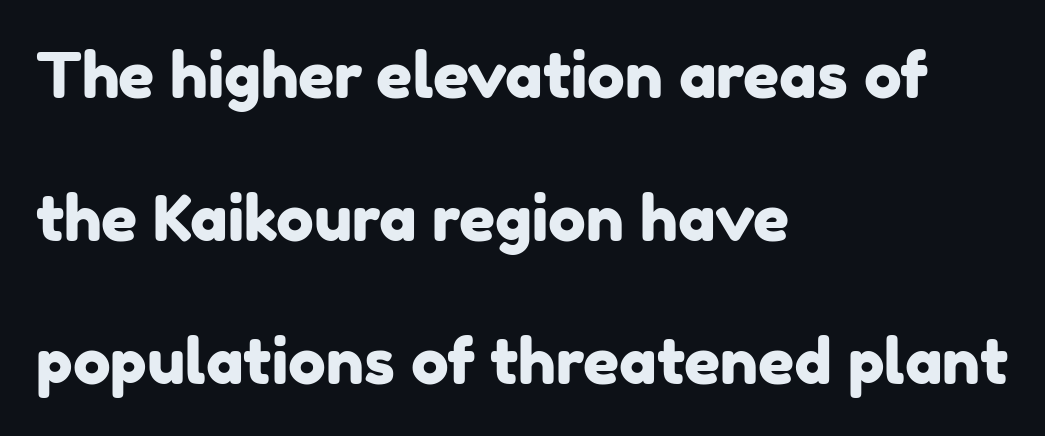
{"serif": "no", "width": "normal", "stroke_contrast": "low", "x_height": "medium", "monospaced": "no", "underline": "no", "align": "left", "line_spacing": "loose", "line_spacing_ratio": 2.27, "letter_spacing": "normal", "letter_spacing_em": 0.0, "glyph_px": 63}
